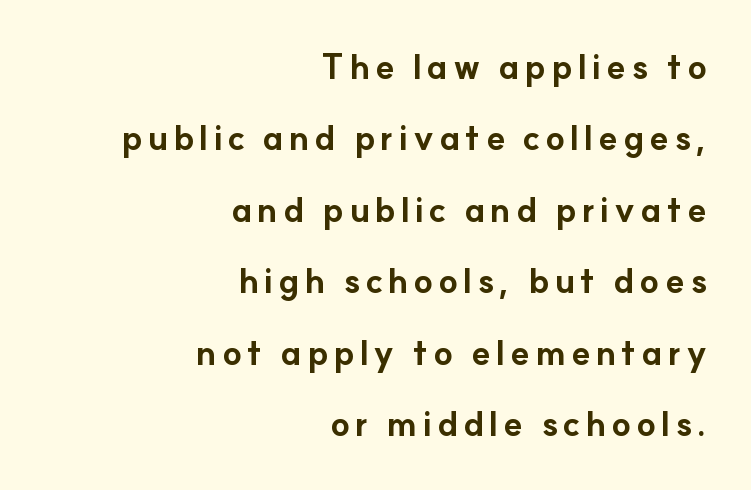
{"serif": "no", "italic": "no", "bold": "yes", "weight": "bold", "width": "normal", "stroke_contrast": "low", "x_height": "small", "monospaced": "no", "underline": "no", "align": "right", "line_spacing": "loose", "line_spacing_ratio": 2.04, "glyph_px": 35}
